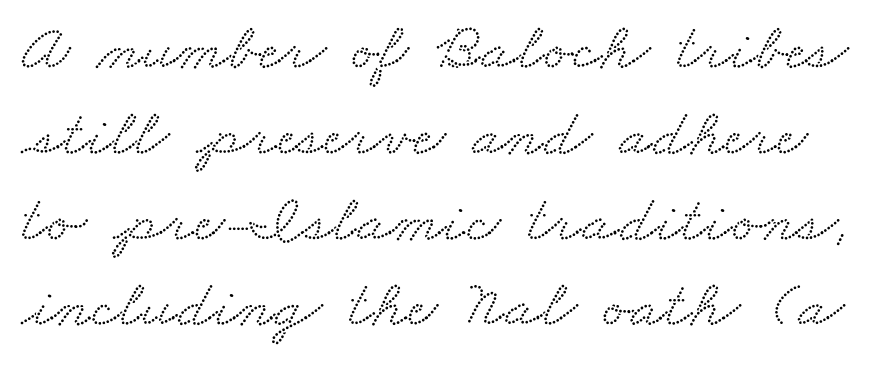
The image shows 67 px wide serif type; set normal line spacing (1.28x), normal letter spacing, not underlined; low stroke contrast and a small x-height.
